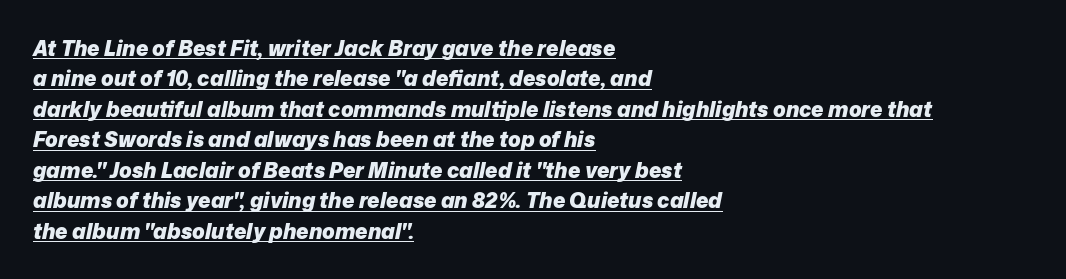
{"italic": "yes", "lean": "right", "slant_degrees": 12, "bold": "yes", "underline": "yes", "align": "left", "line_spacing": "normal", "line_spacing_ratio": 1.45, "letter_spacing": "normal", "letter_spacing_em": 0.0, "glyph_px": 21}
